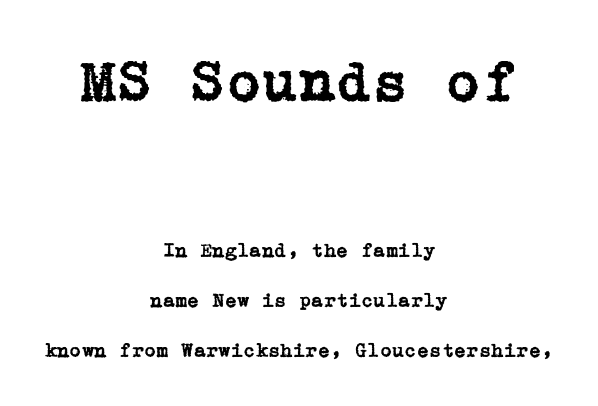
Airy leading. Does the bottom block carry the larger type? No, the top block does. Characters remain perfectly vertical along every line. Stroke terminals: seriffed. The gap between lines stays unmarked.
